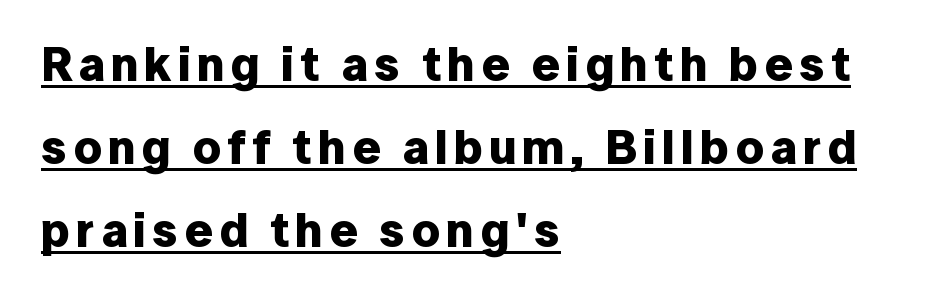
{"serif": "no", "italic": "no", "bold": "yes", "weight": "bold", "width": "normal", "stroke_contrast": "low", "x_height": "medium", "monospaced": "no", "underline": "yes", "align": "left", "line_spacing": "normal", "line_spacing_ratio": 1.69, "glyph_px": 49}
